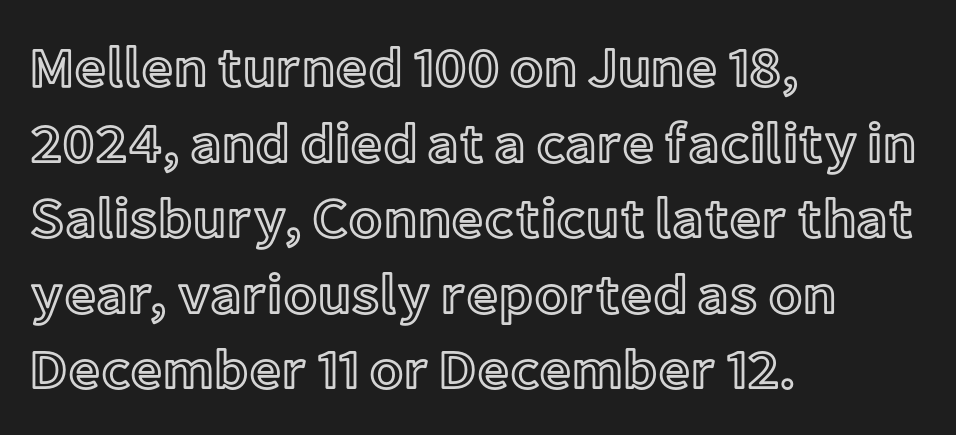
{"italic": "no", "width": "normal", "x_height": "medium", "monospaced": "no", "underline": "no", "align": "left", "line_spacing": "normal", "line_spacing_ratio": 1.35, "letter_spacing": "normal", "letter_spacing_em": 0.0, "glyph_px": 56}
